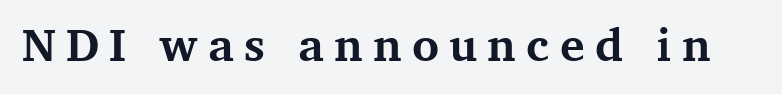
Q: Is the text bold? A: Yes.
Q: Is the text italic (slanted)? A: No, it is upright.
Q: Is the typeface a serif or a sans-serif typeface? A: Serif.
Q: Is the text underlined? A: No.
Q: Is the spacing between letters normal or unusually wide? A: Unusually wide.
Q: Width (condensed, normal, or wide)? A: Normal.
Q: Stroke contrast? A: Medium.
Q: x-height? A: Medium.
Q: Monospaced? A: No.
